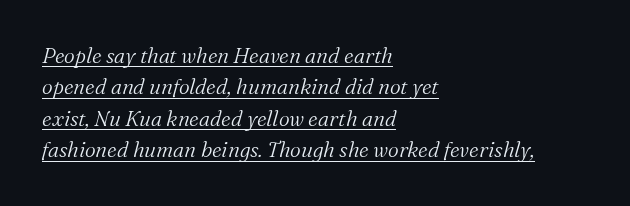
Q: Is the text bold? A: No.
Q: Is the text italic (slanted)? A: Yes, it leans right by about 16 degrees.
Q: Is the text underlined? A: Yes.
Q: How is the paragraph aligned? A: Left-aligned.
Q: Is the spacing between letters normal or unusually wide? A: Normal.
Q: Is the spacing between lines tight, normal or loose? A: Normal.
